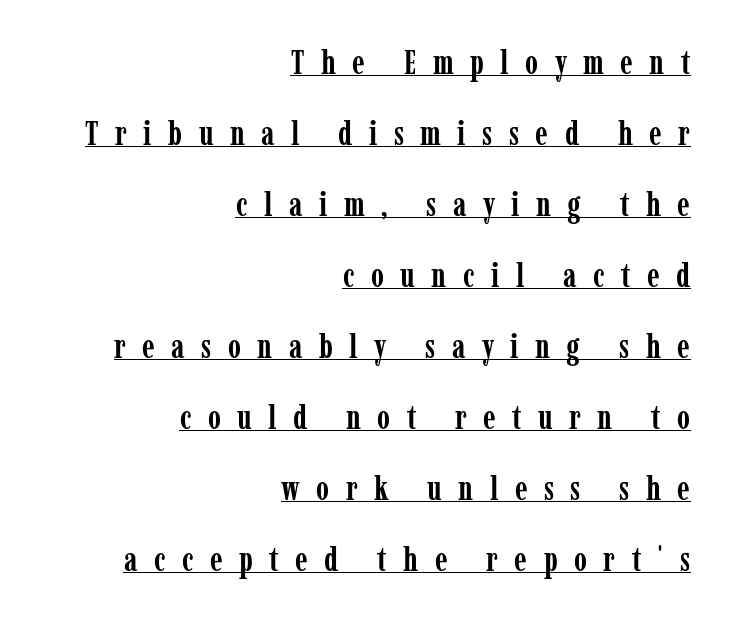
{"serif": "yes", "italic": "no", "bold": "yes", "weight": "semibold", "width": "condensed", "stroke_contrast": "low", "x_height": "medium", "monospaced": "no", "underline": "yes", "align": "right", "line_spacing": "loose", "line_spacing_ratio": 2.15, "letter_spacing": "wide", "letter_spacing_em": 0.5, "glyph_px": 33}
